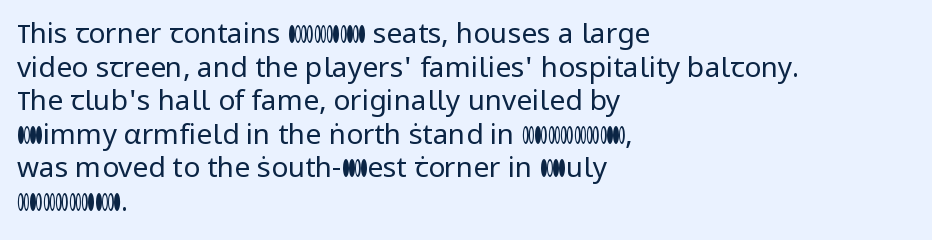
Q: Is the text bold? A: No.
Q: Is the text italic (slanted)? A: No, it is upright.
Q: Is the typeface a serif or a sans-serif typeface? A: Sans-serif.
Q: Is the text underlined? A: No.
Q: How is the paragraph aligned? A: Left-aligned.
Q: Is the spacing between letters normal or unusually wide? A: Normal.
Q: Width (condensed, normal, or wide)? A: Normal.
Q: Stroke contrast? A: Low.
Q: x-height? A: Medium.
Q: Monospaced? A: No.
